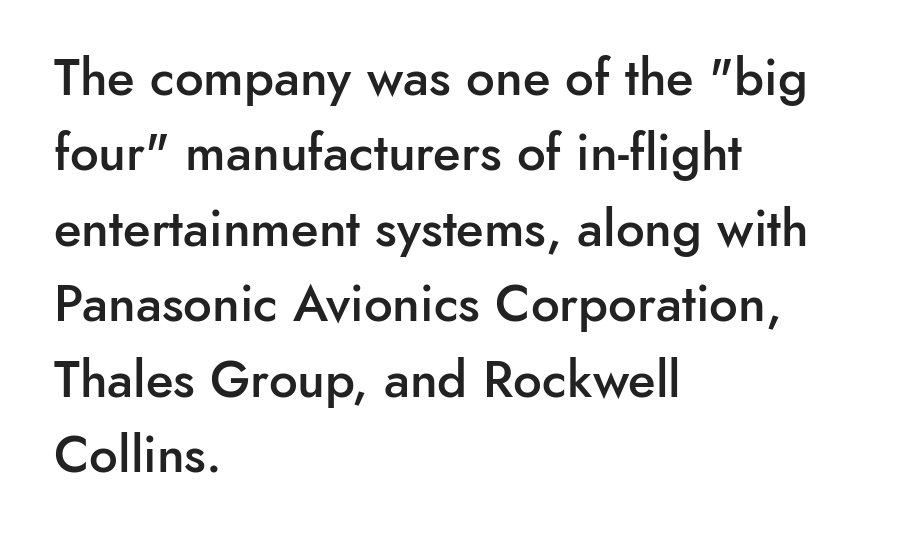
The image shows 51 px semibold sans-serif type, upright; set left-aligned, normal line spacing (1.48x), normal letter spacing, not underlined; low stroke contrast and a small x-height.
